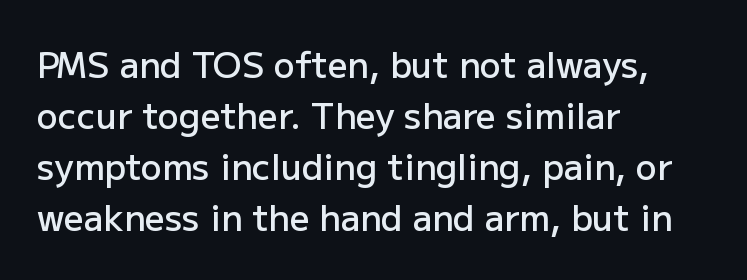
Is the block centered? No — it sits flush against the left margin. Bold? Not quite — semibold, heavier than regular but stopping short. The letters advance in unequal steps, a hallmark of proportional type. Type without underlining. Vertical spacing — default.
